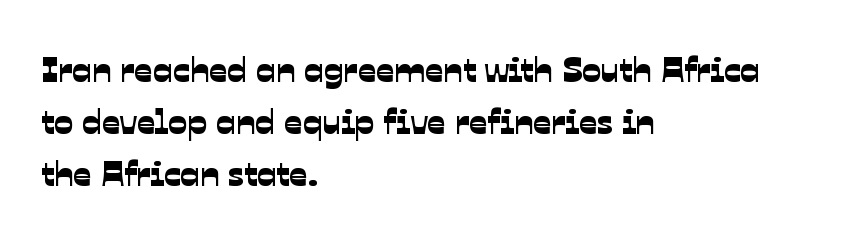
The image shows 36 px sans-serif type; set left-aligned, normal line spacing (1.45x), normal letter spacing, not underlined; low stroke contrast and a medium x-height.
